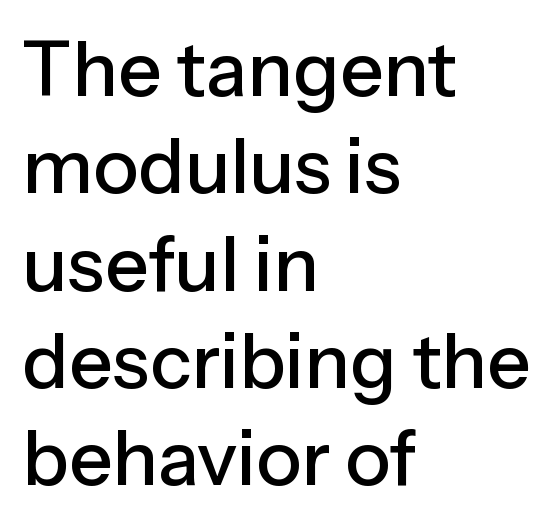
The image shows 76 px sans-serif type, upright; set left-aligned, normal line spacing (1.28x), normal letter spacing, not underlined; low stroke contrast and a medium x-height.
